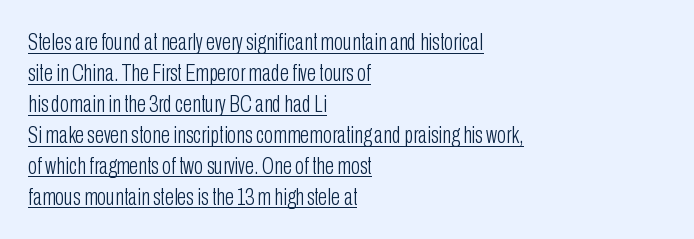
Left-aligned paragraph, ragged on the right. The letters stand straight up with perfectly vertical stems. A typesetter would call this leading conventional body-copy spacing. There is no visible air inserted between adjacent glyphs. Stems here are at most as thick as an everyday book face.
